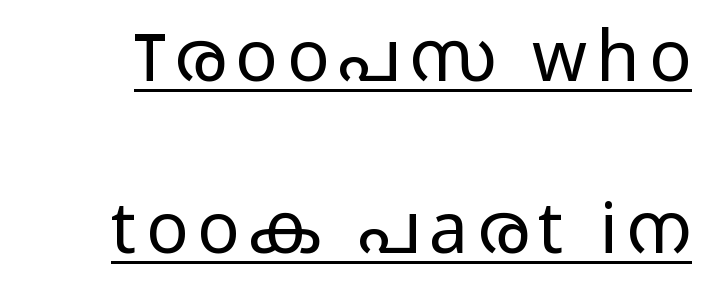
The image shows 70 px light, wide sans-serif type, upright; set loose line spacing (2.46x), underlined; low stroke contrast and a medium x-height.
